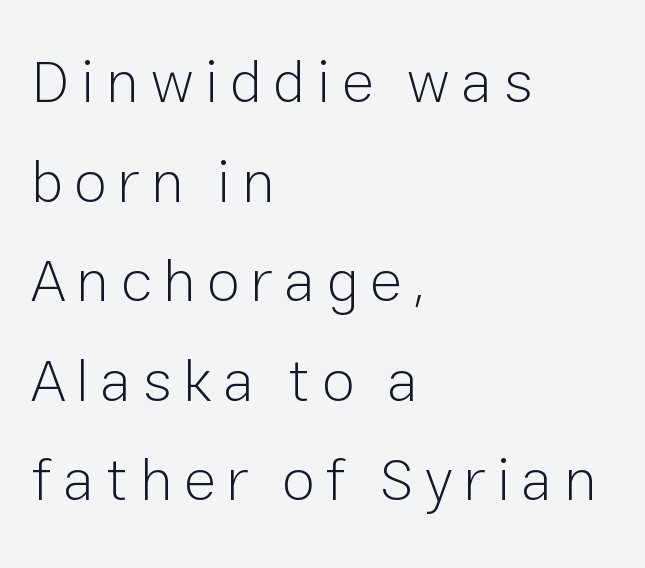
The image shows 60 px light sans-serif type, upright; set left-aligned, normal line spacing (1.66x), not underlined; low stroke contrast and a medium x-height.
